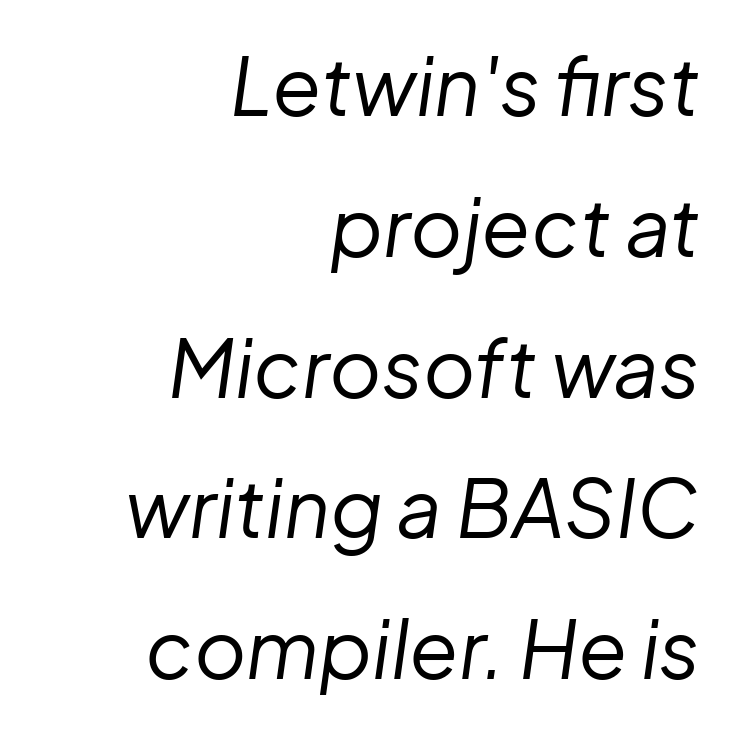
{"italic": "yes", "lean": "right", "slant_degrees": 8, "bold": "no", "weight": "regular", "width": "normal", "stroke_contrast": "low", "x_height": "medium", "monospaced": "no", "underline": "no", "align": "right", "line_spacing_ratio": 1.76, "letter_spacing": "normal", "letter_spacing_em": 0.0, "glyph_px": 80}
